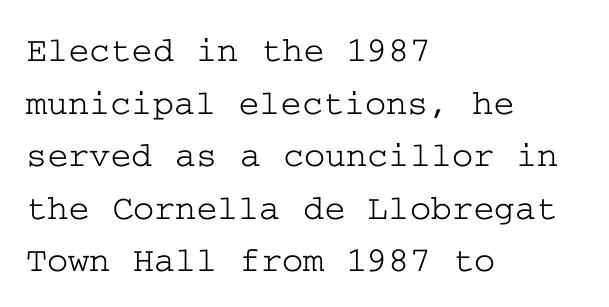
Q: Is the text italic (slanted)? A: No, it is upright.
Q: Is the typeface a serif or a sans-serif typeface? A: Serif.
Q: Is the text underlined? A: No.
Q: How is the paragraph aligned? A: Left-aligned.
Q: Is the spacing between letters normal or unusually wide? A: Normal.
Q: Is the spacing between lines tight, normal or loose? A: Normal.
Q: Width (condensed, normal, or wide)? A: Wide.
Q: Stroke contrast? A: Low.
Q: x-height? A: Medium.
